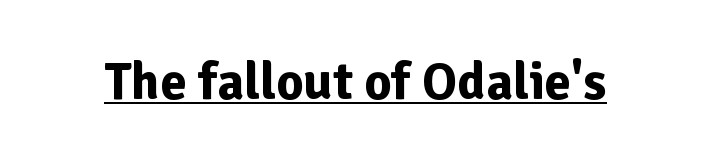
The image shows 53 px bold sans-serif type, upright; set normal letter spacing, underlined; low stroke contrast and a medium x-height.
